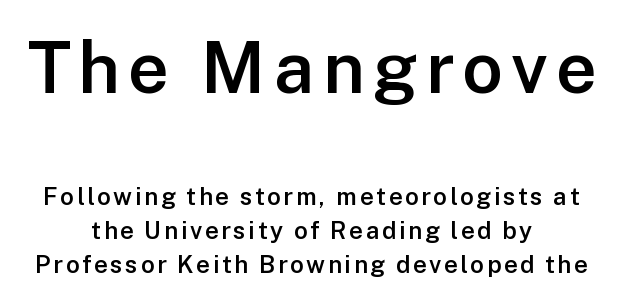
The image shows 72 px semibold sans-serif type, upright; set centered, normal line spacing (1.4x), not underlined; the first (top) block is 3.0x larger; low stroke contrast and a medium x-height.
